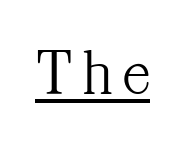
Q: Is the text bold? A: No.
Q: Is the text italic (slanted)? A: No, it is upright.
Q: Is the typeface a serif or a sans-serif typeface? A: Serif.
Q: Is the text underlined? A: Yes.
Q: Width (condensed, normal, or wide)? A: Condensed.
Q: Stroke contrast? A: Medium.
Q: x-height? A: Medium.
Q: Monospaced? A: No.
